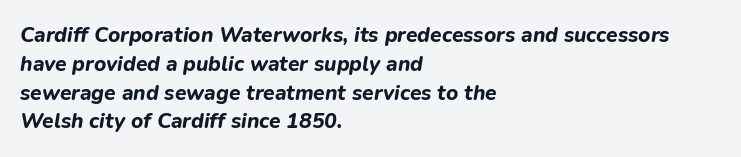
The lines sit at an ordinary, default distance from one another. How are the letters spaced? Ordinarily, with no added tracking. The ragged edge is on the right, which tells us the setting is flush left. The font is running at its bold setting. Descenders hang freely into open space.
